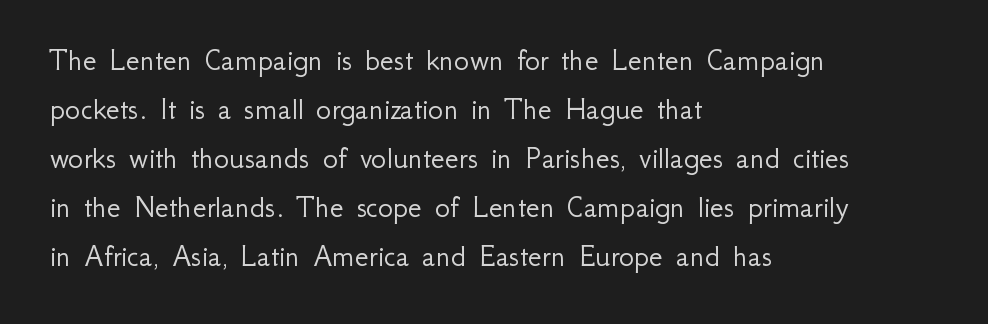
The rendering uses natural spacing where letterforms have individual widths. The specimen reads as upright at a glance. No extra ink here — the face is not bold. Whoever set this chose a conventional vertical rhythm.
